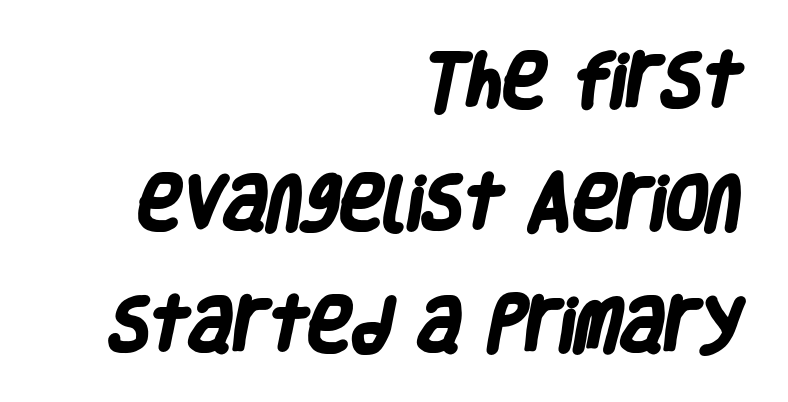
Check where the strokes stop: nothing finishes them off — pure sans. A typesetter would call this proportional, since set widths differ per character. The leading is generous, giving the passage an open texture. Does the copy run flush right? Yes — the right margin is perfectly even. The foot of each line stays bare and open.
